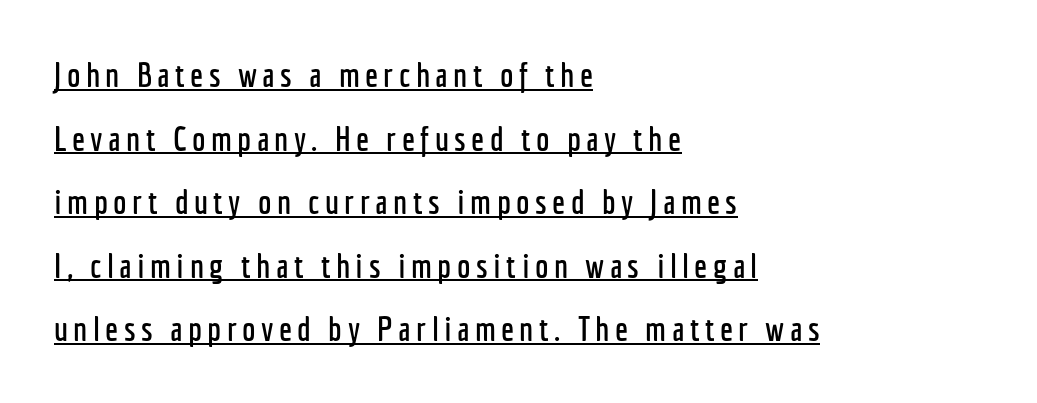
The image shows 34 px condensed sans-serif type, upright; set left-aligned, line spacing 1.87x, underlined; low stroke contrast and a medium x-height.
